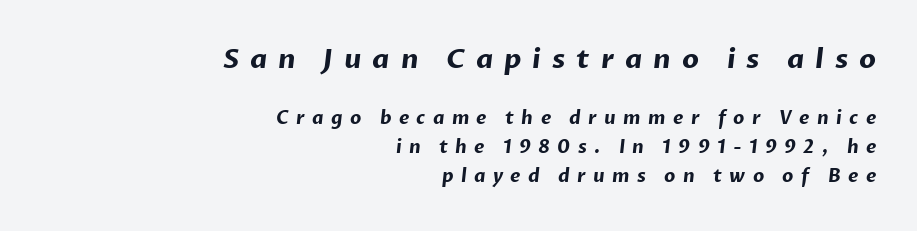
The foot of each line stays bare and open. In terms of leading, this rendering sits right in the middle. All the whitespace from short lines collects on the left. This layout puts the oversized block above and the modest block below.
